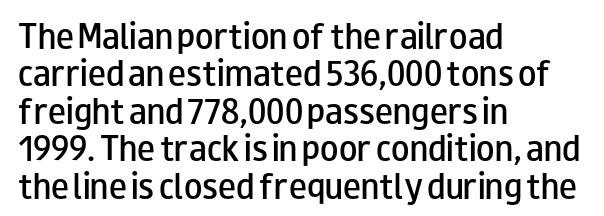
{"serif": "no", "italic": "no", "bold": "semi", "weight": "semibold", "width": "wide", "stroke_contrast": "low", "x_height": "small", "monospaced": "no", "underline": "no", "align": "left", "line_spacing": "normal", "line_spacing_ratio": 1.25, "letter_spacing": "normal", "letter_spacing_em": 0.0, "glyph_px": 30}
